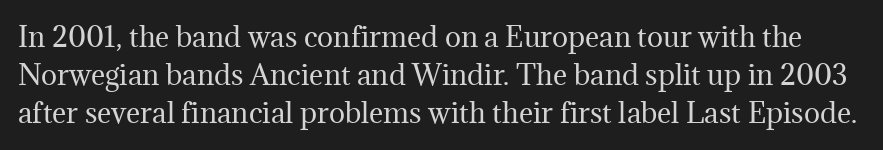
The lines sit at an ordinary, default distance from one another. Unlike italic type, these characters show no tilt at all. Anything drawn beneath the words? Only blank space. Nobody touched the tracking dial on this one. A quiet, ordinary-to-light weight characterises the typeface.
